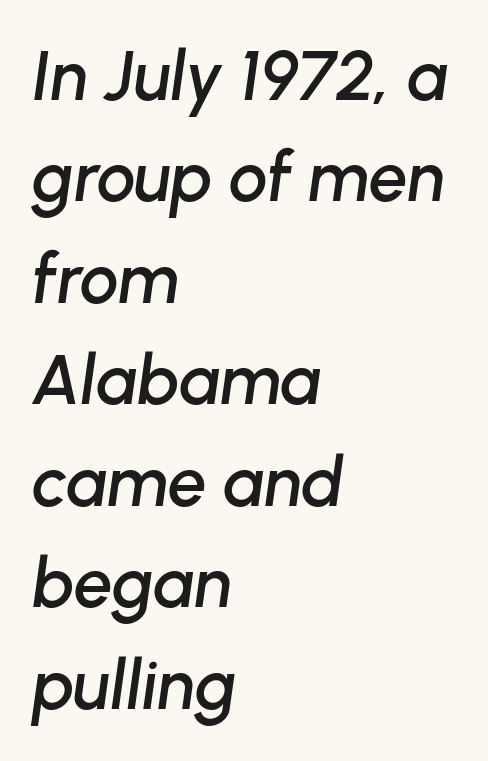
These lines are set flush left with a ragged right edge. These lines are rendered in a variable-pitch font. Is there much room between lines? A standard amount, neither cramped nor airy. Each row of text sits above clean, open space. Style check: oblique. Honestly, the letter spacing is just normal — you wouldn't notice it.
